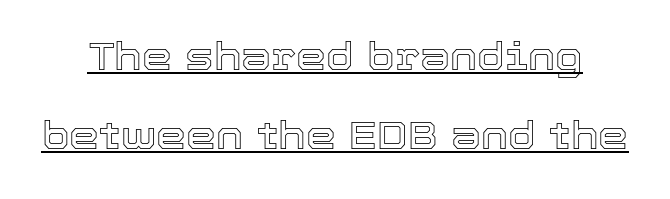
The image shows 38 px text type, upright; set loose line spacing (2.09x), normal letter spacing, underlined; a medium x-height.
